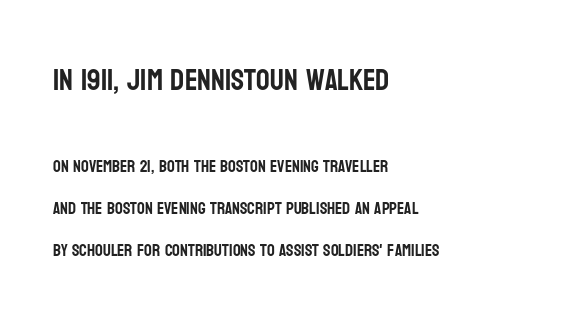
Q: Is the text italic (slanted)? A: No, it is upright.
Q: Is the typeface a serif or a sans-serif typeface? A: Sans-serif.
Q: Is the text underlined? A: No.
Q: How is the paragraph aligned? A: Left-aligned.
Q: Is the spacing between letters normal or unusually wide? A: Normal.
Q: Is the spacing between lines tight, normal or loose? A: Loose.
Q: Which block of text is set in a larger size, the first (top) or the second (bottom)? A: The first (top) one.
Q: Width (condensed, normal, or wide)? A: Condensed.
Q: Stroke contrast? A: Low.
Q: x-height? A: Large.
Q: Monospaced? A: No.
